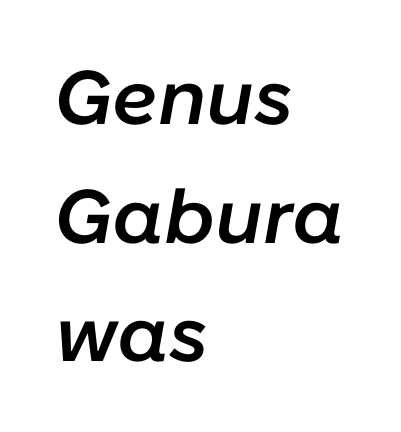
The image shows 76 px semibold type, italic (leaning right); set left-aligned, normal line spacing (1.56x), normal letter spacing, not underlined; low stroke contrast and a medium x-height.
